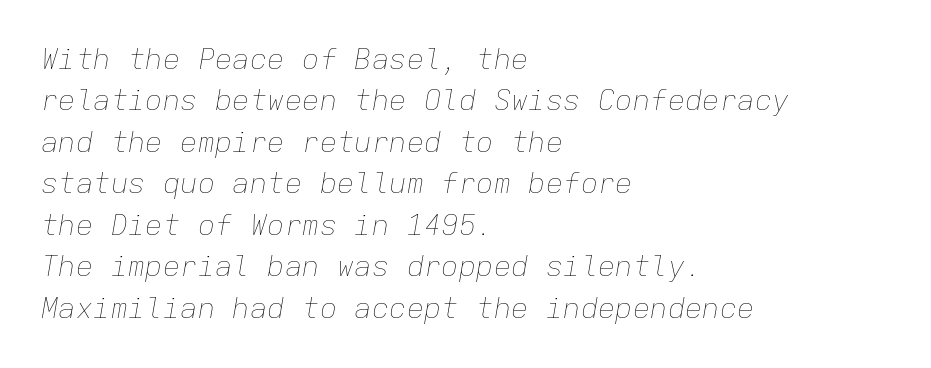
The rendering anchors every line to the left-hand side. Characters follow at the spacing the type designer built in. The glyphs are unaccompanied by any horizontal stroke below them. Nothing heavy about these letters — not bold at all. These lines were composed using italics.
